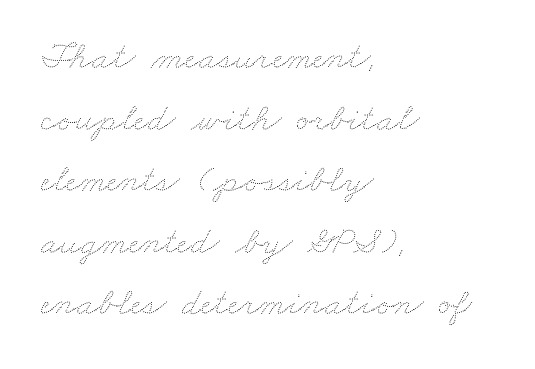
The image shows 39 px thin, wide type; set left-aligned, normal line spacing (1.58x), normal letter spacing, not underlined; medium stroke contrast and a small x-height.
